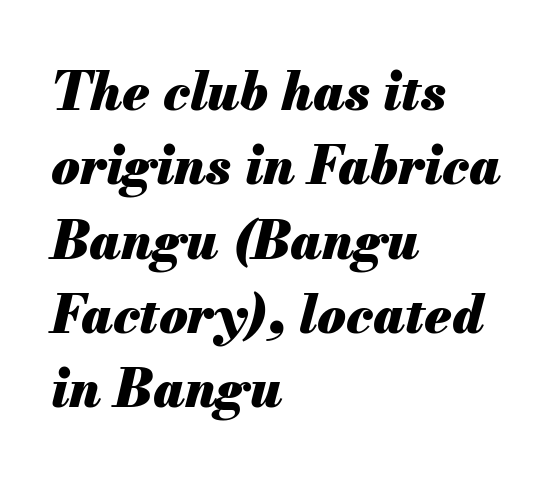
Q: Is the text bold? A: Yes.
Q: Is the text italic (slanted)? A: Yes, it leans right by about 13 degrees.
Q: Is the text underlined? A: No.
Q: How is the paragraph aligned? A: Left-aligned.
Q: Is the spacing between letters normal or unusually wide? A: Normal.
Q: Is the spacing between lines tight, normal or loose? A: Normal.
Q: Width (condensed, normal, or wide)? A: Normal.
Q: Stroke contrast? A: Medium.
Q: x-height? A: Small.
Q: Monospaced? A: No.
